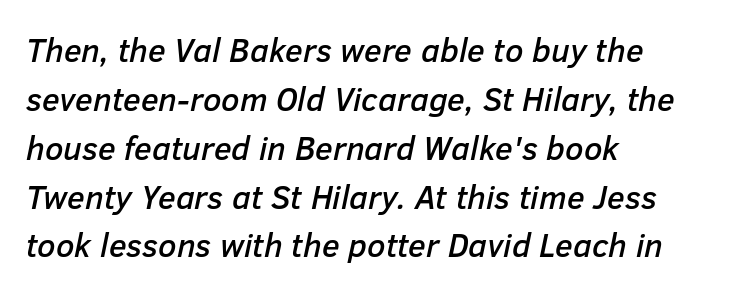
The image shows 33 px text type, italic (leaning right); set left-aligned, normal line spacing (1.48x), normal letter spacing, not underlined; low stroke contrast and a medium x-height.
